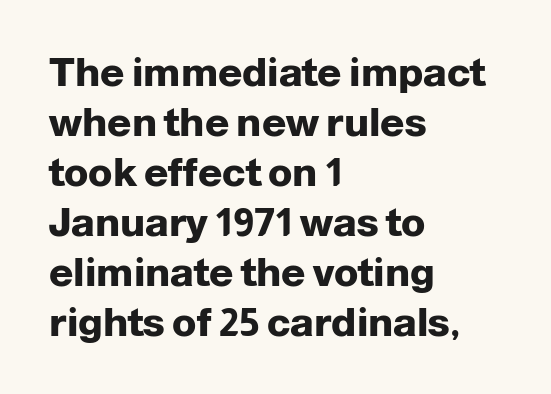
{"serif": "no", "italic": "no", "bold": "yes", "weight": "heavy", "width": "normal", "stroke_contrast": "low", "x_height": "medium", "monospaced": "no", "underline": "no", "align": "left", "line_spacing": "normal", "line_spacing_ratio": 1.25, "letter_spacing": "normal", "letter_spacing_em": 0.0, "glyph_px": 40}
